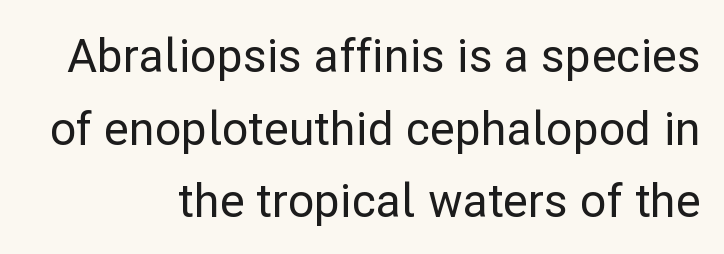
Serifs: no, the terminals of the letterforms are clean. If you measured baseline to baseline, you'd find a middling distance. Check under the words: just untouched page. Honestly, the letter spacing is just normal — you wouldn't notice it. Each line ends at the same right margin while the left side varies.
